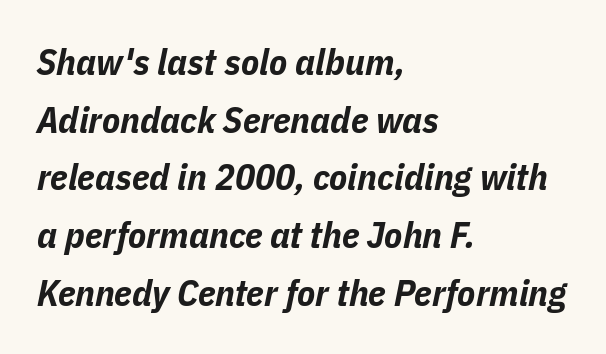
Q: Is the text bold? A: Yes.
Q: Is the text italic (slanted)? A: Yes, it leans right by about 11 degrees.
Q: Is the text underlined? A: No.
Q: How is the paragraph aligned? A: Left-aligned.
Q: Is the spacing between letters normal or unusually wide? A: Normal.
Q: Is the spacing between lines tight, normal or loose? A: Normal.
Q: Width (condensed, normal, or wide)? A: Condensed.
Q: Stroke contrast? A: Low.
Q: x-height? A: Medium.
Q: Monospaced? A: No.
